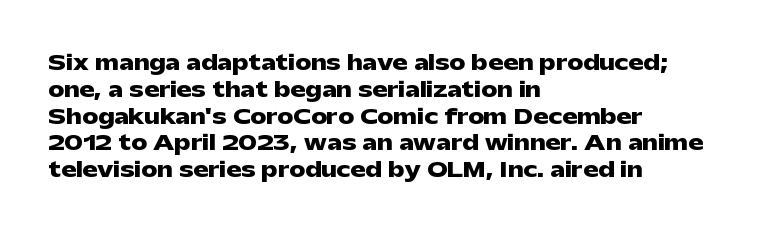
Q: Is the text bold? A: Yes.
Q: Is the text italic (slanted)? A: No, it is upright.
Q: Is the text underlined? A: No.
Q: How is the paragraph aligned? A: Left-aligned.
Q: Is the spacing between letters normal or unusually wide? A: Normal.
Q: Is the spacing between lines tight, normal or loose? A: Normal.
